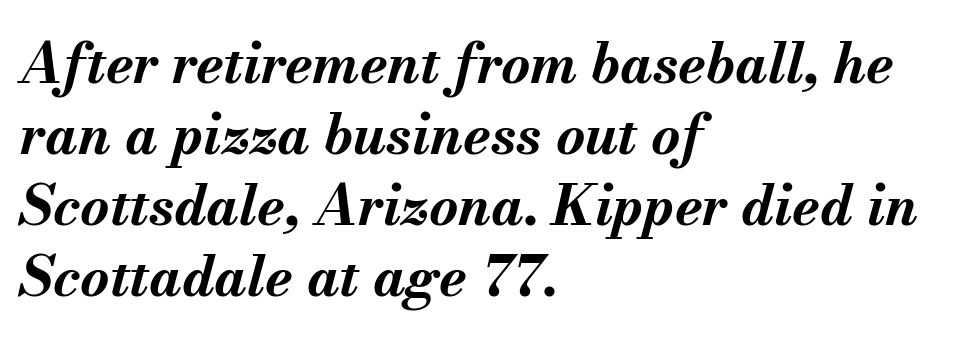
The image shows 56 px bold type, italic (leaning right); set left-aligned, normal line spacing (1.27x), normal letter spacing, not underlined; medium stroke contrast and a small x-height.
